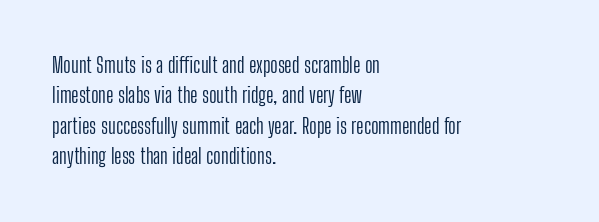
The image shows 21 px text type, upright; set left-aligned, normal line spacing (1.45x), normal letter spacing, not underlined.
